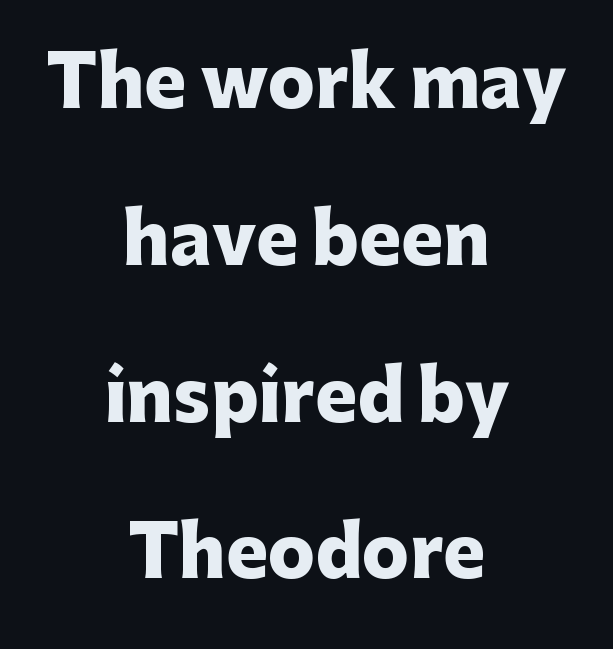
{"serif": "no", "italic": "no", "bold": "yes", "weight": "heavy", "width": "normal", "stroke_contrast": "low", "x_height": "medium", "monospaced": "no", "underline": "no", "align": "center", "line_spacing": "loose", "line_spacing_ratio": 2.24, "letter_spacing": "normal", "letter_spacing_em": 0.0, "glyph_px": 70}
